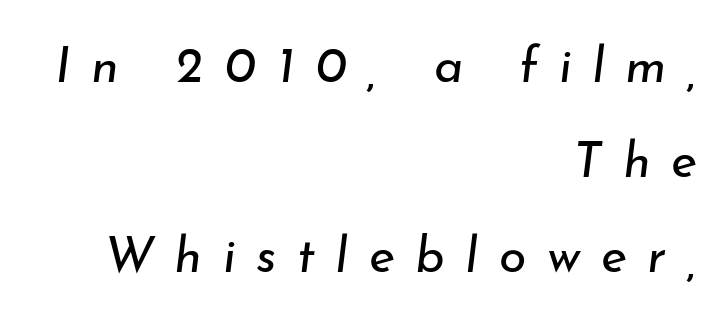
{"italic": "yes", "lean": "right", "slant_degrees": 7, "bold": "no", "weight": "regular", "width": "normal", "stroke_contrast": "low", "x_height": "small", "monospaced": "no", "underline": "no", "align": "right", "line_spacing": "loose", "line_spacing_ratio": 1.9, "letter_spacing": "wide", "letter_spacing_em": 0.41, "glyph_px": 50}
